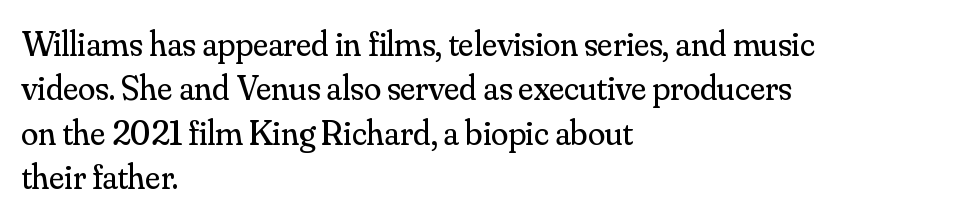
Q: Is the text bold? A: No.
Q: Is the text italic (slanted)? A: No, it is upright.
Q: Is the typeface a serif or a sans-serif typeface? A: Serif.
Q: Is the text underlined? A: No.
Q: How is the paragraph aligned? A: Left-aligned.
Q: Is the spacing between letters normal or unusually wide? A: Normal.
Q: Is the spacing between lines tight, normal or loose? A: Normal.
Q: Width (condensed, normal, or wide)? A: Normal.
Q: Stroke contrast? A: Medium.
Q: x-height? A: Small.
Q: Monospaced? A: No.
